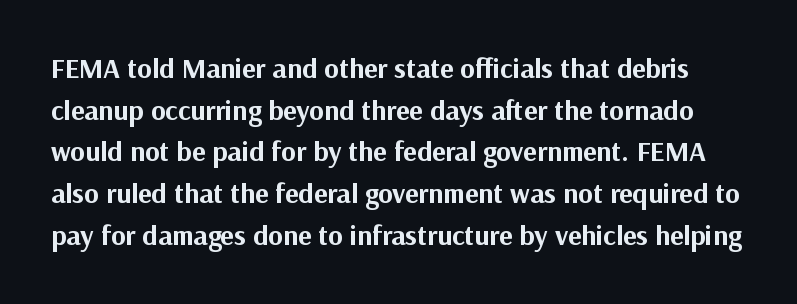
{"serif": "no", "italic": "no", "bold": "yes", "weight": "bold", "width": "normal", "stroke_contrast": "medium", "x_height": "medium", "monospaced": "no", "underline": "no", "line_spacing": "normal", "line_spacing_ratio": 1.49, "letter_spacing": "normal", "letter_spacing_em": 0.0, "glyph_px": 28}
